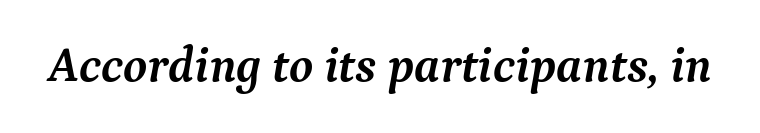
Heavy-handed strokes throughout: this text is bold. You could not count columns in this text — the font is proportionally spaced. Glyph-to-glyph distance matches everyday printed text. Type without underlining.
